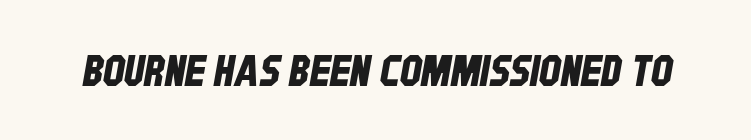
The image shows 43 px condensed sans-serif type; set normal letter spacing, not underlined; low stroke contrast and a large x-height.
